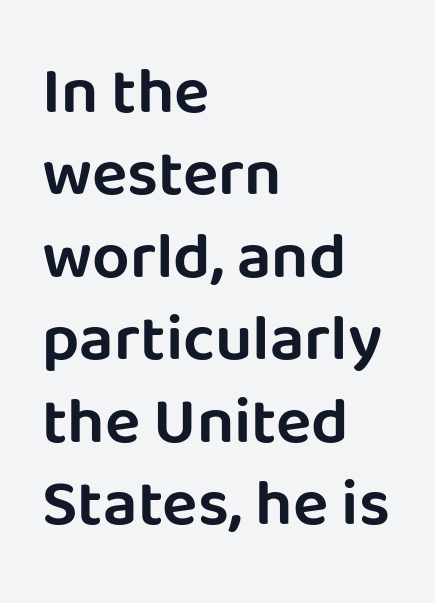
Q: Is the text italic (slanted)? A: No, it is upright.
Q: Is the typeface a serif or a sans-serif typeface? A: Sans-serif.
Q: Is the text underlined? A: No.
Q: How is the paragraph aligned? A: Left-aligned.
Q: Is the spacing between letters normal or unusually wide? A: Normal.
Q: Is the spacing between lines tight, normal or loose? A: Normal.
Q: Width (condensed, normal, or wide)? A: Normal.
Q: Stroke contrast? A: Low.
Q: x-height? A: Large.
Q: Monospaced? A: No.
